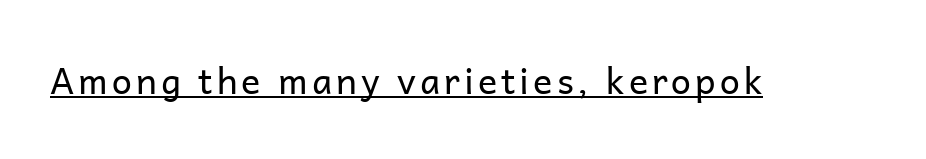
Q: Is the text bold? A: No.
Q: Is the text italic (slanted)? A: No, it is upright.
Q: Is the typeface a serif or a sans-serif typeface? A: Sans-serif.
Q: Is the text underlined? A: Yes.
Q: Width (condensed, normal, or wide)? A: Normal.
Q: Stroke contrast? A: Low.
Q: x-height? A: Medium.
Q: Monospaced? A: No.
